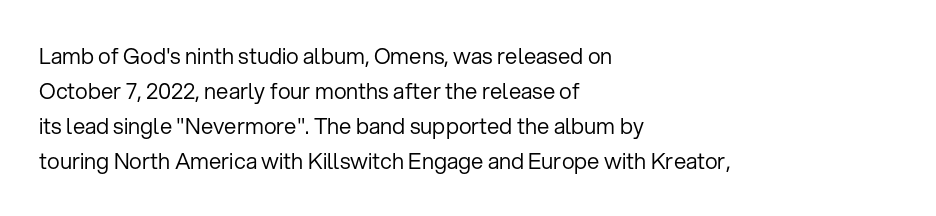
Q: Is the text bold? A: No.
Q: Is the text italic (slanted)? A: No, it is upright.
Q: Is the text underlined? A: No.
Q: How is the paragraph aligned? A: Left-aligned.
Q: Is the spacing between letters normal or unusually wide? A: Normal.
Q: Is the spacing between lines tight, normal or loose? A: Normal.
